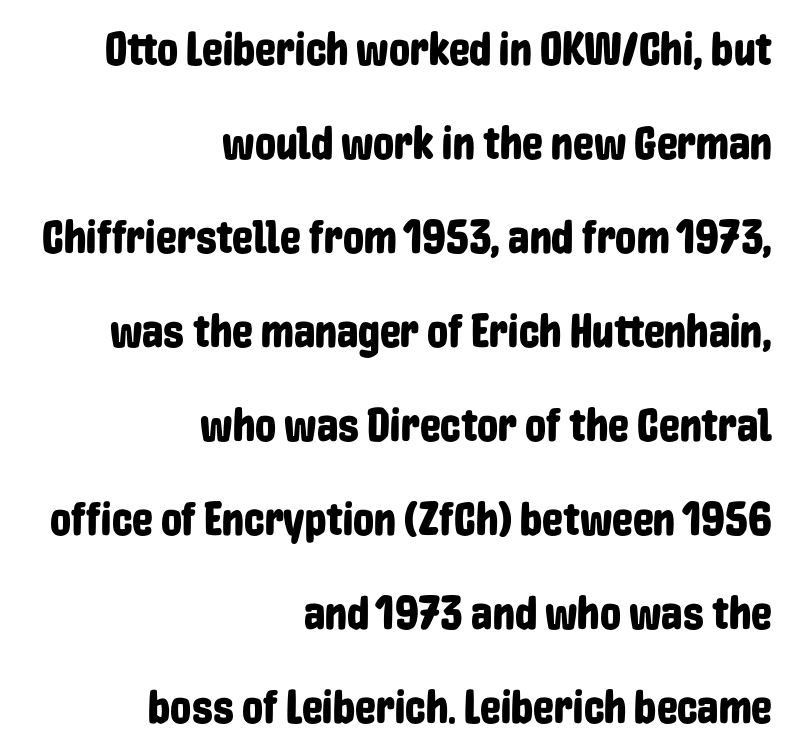
{"serif": "no", "italic": "no", "width": "condensed", "stroke_contrast": "low", "x_height": "medium", "monospaced": "no", "underline": "no", "align": "right", "line_spacing": "loose", "line_spacing_ratio": 2.0, "letter_spacing": "normal", "letter_spacing_em": 0.0, "glyph_px": 47}
